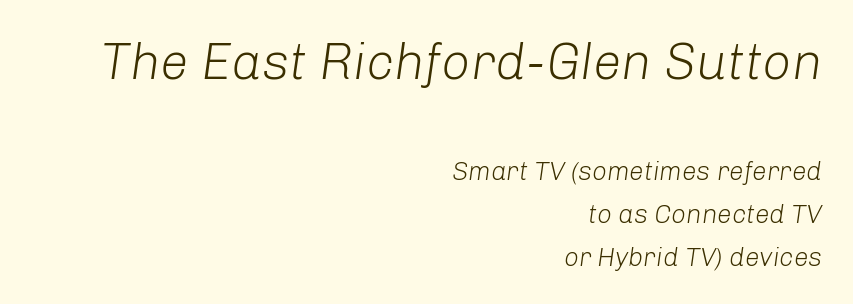
{"italic": "yes", "lean": "right", "slant_degrees": 8, "bold": "no", "weight": "light", "width": "normal", "stroke_contrast": "low", "x_height": "medium", "monospaced": "no", "underline": "no", "align": "right", "line_spacing": "normal", "line_spacing_ratio": 1.64, "letter_spacing": "normal", "letter_spacing_em": 0.0, "larger_block": "first", "size_ratio": 1.96, "glyph_px": 51}
